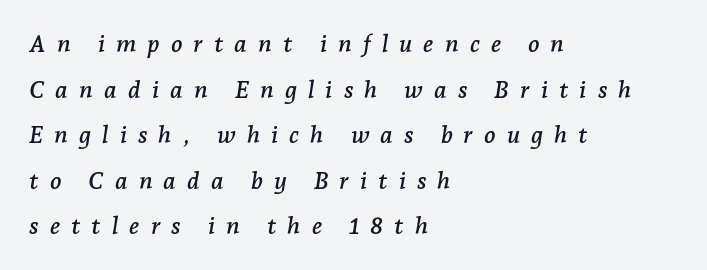
The image shows 24 px text type, italic (leaning right); set left-aligned, loose line spacing (1.9x), unusually wide letter spacing (+0.46 em), not underlined.
